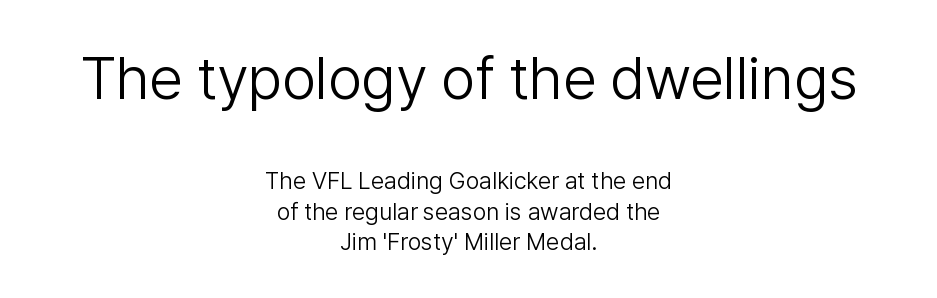
{"serif": "no", "italic": "no", "bold": "no", "weight": "light", "width": "normal", "stroke_contrast": "low", "x_height": "medium", "monospaced": "no", "underline": "no", "align": "center", "line_spacing": "normal", "line_spacing_ratio": 1.28, "letter_spacing": "normal", "letter_spacing_em": 0.0, "larger_block": "first", "size_ratio": 2.5, "glyph_px": 60}
